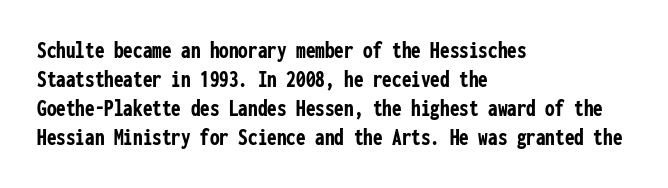
The image shows 24 px bold type, upright; set left-aligned, line spacing 1.21x, normal letter spacing, not underlined.
